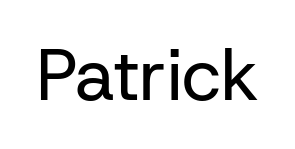
The image shows 72 px regular-weight sans-serif type, upright; set normal letter spacing, not underlined; low stroke contrast and a medium x-height.
